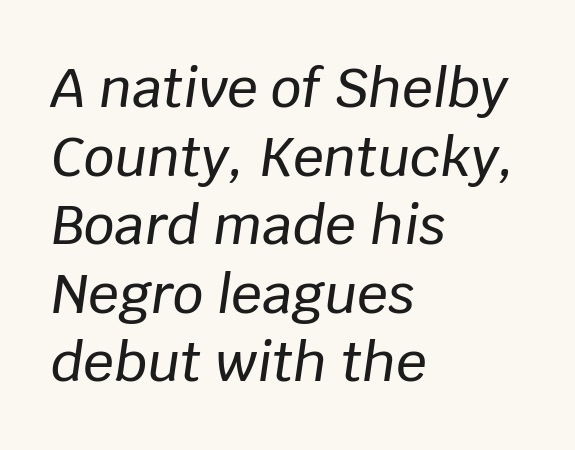
The image shows 54 px text type, italic (leaning right); set left-aligned, normal line spacing (1.27x), normal letter spacing, not underlined; low stroke contrast and a large x-height.
